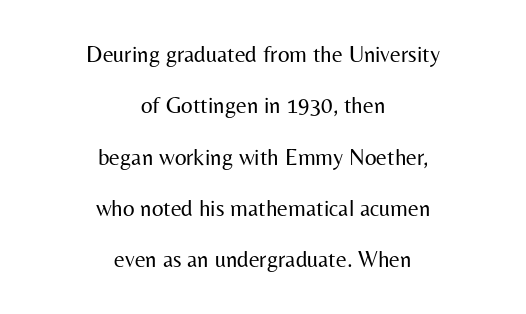
{"italic": "no", "bold": "no", "underline": "no", "align": "center", "line_spacing": "loose", "line_spacing_ratio": 2.23, "letter_spacing": "normal", "letter_spacing_em": 0.0, "glyph_px": 23}
